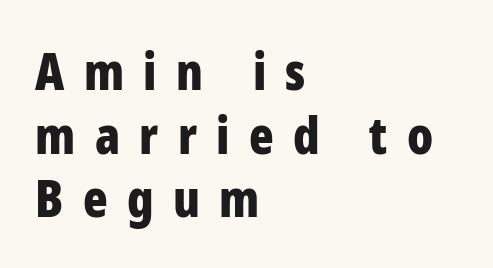
One glance says typical: line gaps are just what's usual. Notice how the passage keeps a crisp vertical edge on the left only. Character widths vary here, with narrow letters taking less room than wide ones. Heft: maximum for text — a bold. Check where the strokes stop: nothing finishes them off — pure sans.
